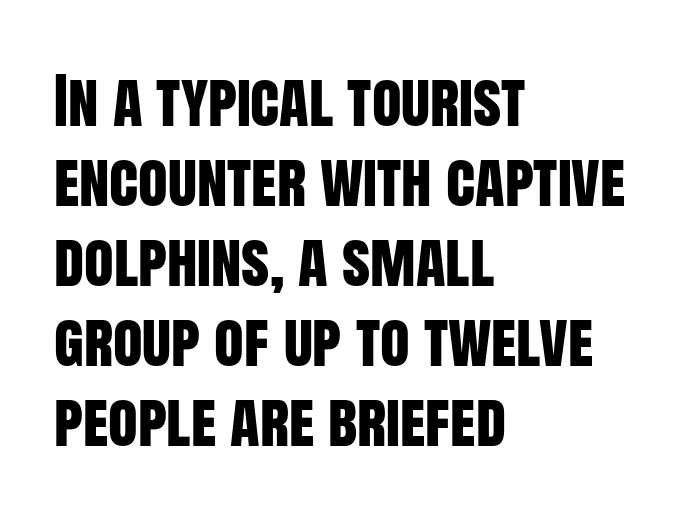
A bare baseline throughout the passage. Caption: multi-line text, flush left, ragged right. A sans-serif font was chosen for this passage. Posture: upright roman.
